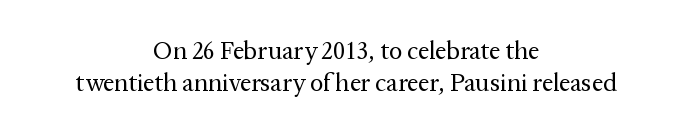
{"italic": "no", "bold": "no", "underline": "no", "align": "center", "line_spacing": "normal", "line_spacing_ratio": 1.3, "letter_spacing": "normal", "letter_spacing_em": 0.0, "glyph_px": 25}
